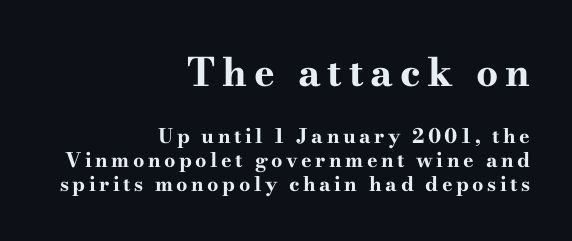
Q: Is the text bold? A: Yes.
Q: Is the text italic (slanted)? A: No, it is upright.
Q: Is the typeface a serif or a sans-serif typeface? A: Serif.
Q: Is the text underlined? A: No.
Q: How is the paragraph aligned? A: Right-aligned.
Q: Which block of text is set in a larger size, the first (top) or the second (bottom)? A: The first (top) one.
Q: Width (condensed, normal, or wide)? A: Wide.
Q: Stroke contrast? A: High.
Q: x-height? A: Small.
Q: Monospaced? A: No.
